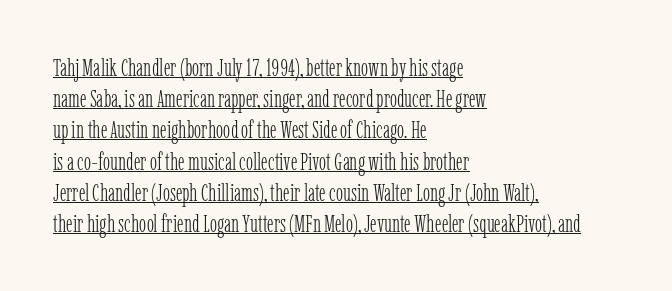
{"italic": "no", "bold": "no", "underline": "yes", "align": "left", "line_spacing": "normal", "line_spacing_ratio": 1.3, "letter_spacing": "normal", "letter_spacing_em": 0.0, "glyph_px": 24}
